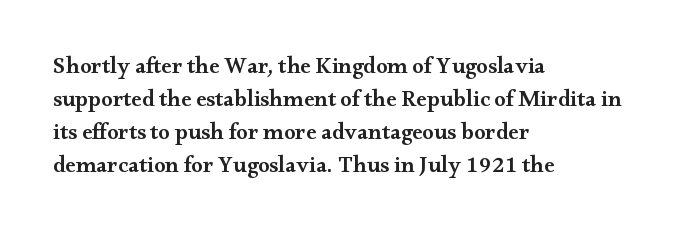
{"italic": "no", "bold": "semi", "underline": "no", "align": "left", "line_spacing": "normal", "line_spacing_ratio": 1.44, "letter_spacing": "normal", "letter_spacing_em": 0.0, "glyph_px": 23}
